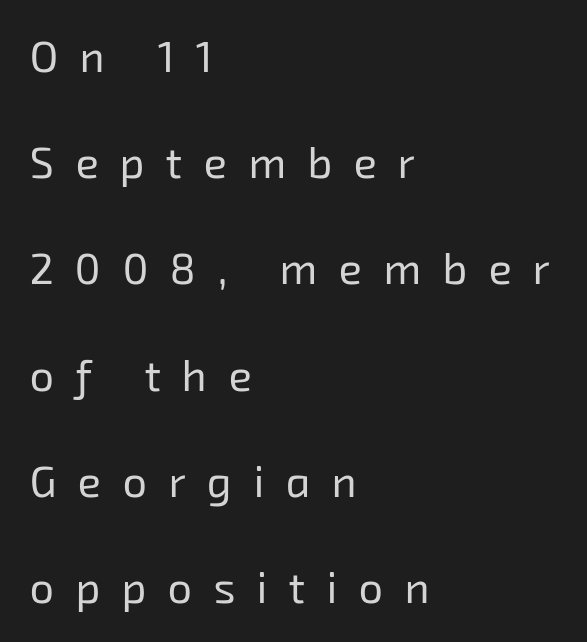
These lines are composed in type without serifs. Letters have the restrained weight of plain body copy at most. Any mark beneath the type? The region is blank. Varying glyph widths throughout — classic text-font behaviour. Glyph-to-glyph distance is far greater than everyday printed text.
